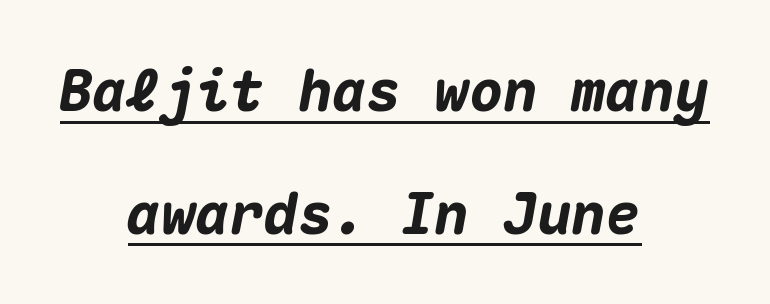
The image shows 57 px heavy type, italic (leaning right), monospaced; set centered, loose line spacing (2.15x), normal letter spacing, underlined; medium stroke contrast and a medium x-height.
